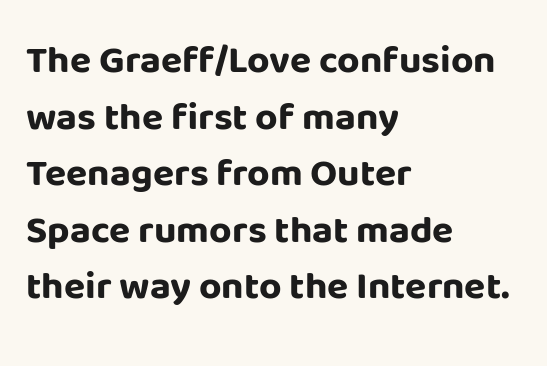
{"serif": "no", "italic": "no", "bold": "yes", "weight": "bold", "width": "normal", "stroke_contrast": "low", "x_height": "large", "monospaced": "no", "underline": "no", "align": "left", "line_spacing": "normal", "line_spacing_ratio": 1.45, "letter_spacing": "normal", "letter_spacing_em": 0.0, "glyph_px": 39}
